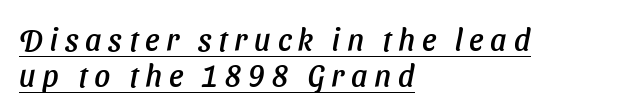
Q: Is the text italic (slanted)? A: Yes, it leans right by about 11 degrees.
Q: Is the text underlined? A: Yes.
Q: How is the paragraph aligned? A: Left-aligned.
Q: Is the spacing between letters normal or unusually wide? A: Unusually wide.
Q: Width (condensed, normal, or wide)? A: Normal.
Q: Stroke contrast? A: Low.
Q: x-height? A: Medium.
Q: Monospaced? A: No.
